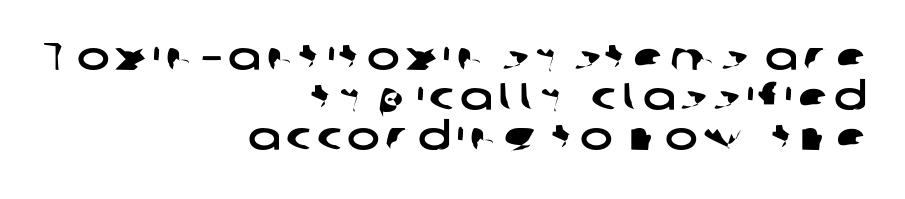
The text block is weighted toward the right margin, trailing off unevenly leftward. This sample has the flowing, uneven cadence of proportional lettering. The typeface chosen for these lines omits serifs. How would I describe the line gaps? Narrow and economical.
